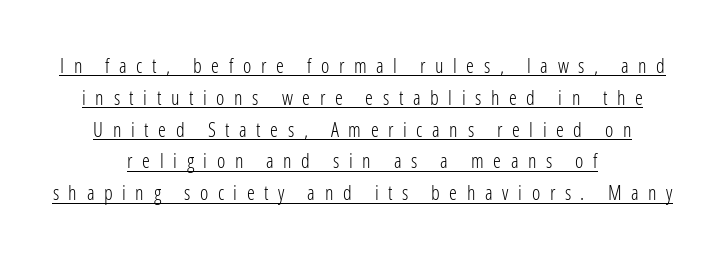
Q: Is the text bold? A: No.
Q: Is the text italic (slanted)? A: No, it is upright.
Q: Is the text underlined? A: Yes.
Q: How is the paragraph aligned? A: Centered.
Q: Is the spacing between letters normal or unusually wide? A: Unusually wide.
Q: Is the spacing between lines tight, normal or loose? A: Normal.
